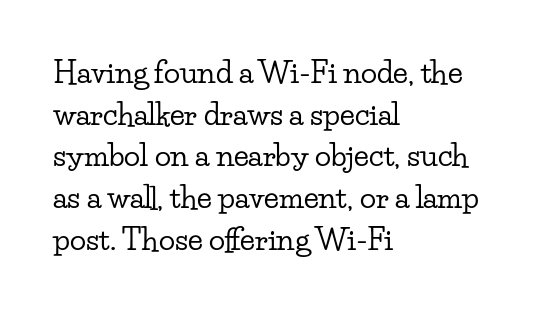
Q: Is the text italic (slanted)? A: No, it is upright.
Q: Is the typeface a serif or a sans-serif typeface? A: Serif.
Q: Is the text underlined? A: No.
Q: How is the paragraph aligned? A: Left-aligned.
Q: Is the spacing between letters normal or unusually wide? A: Normal.
Q: Is the spacing between lines tight, normal or loose? A: Normal.
Q: Width (condensed, normal, or wide)? A: Wide.
Q: Stroke contrast? A: Low.
Q: x-height? A: Small.
Q: Monospaced? A: No.
